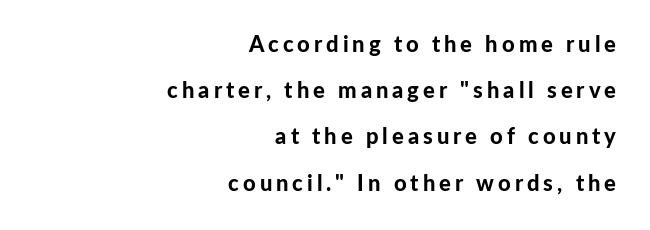
Plain, unruled lines of type. The axis of the letterforms is exactly vertical. One-word summary of the alignment: right. Every letter is thick-stroked: bold, no question. What's the leading like? Stretched, with rows far apart.
